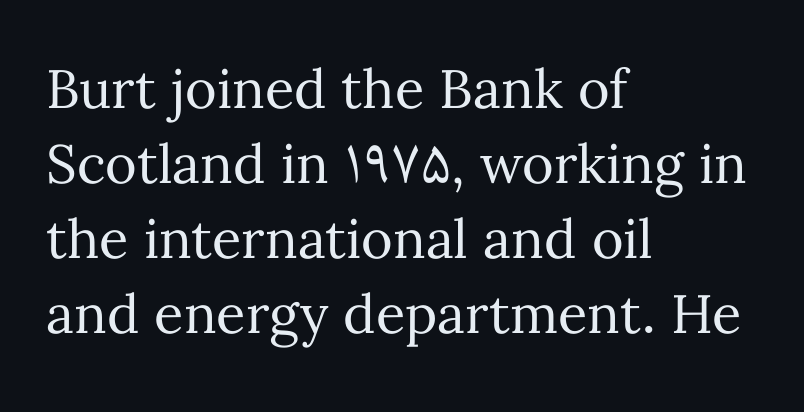
{"italic": "no", "bold": "no", "weight": "regular", "width": "normal", "stroke_contrast": "medium", "x_height": "medium", "monospaced": "no", "underline": "no", "align": "left", "line_spacing": "normal", "line_spacing_ratio": 1.39, "letter_spacing": "normal", "letter_spacing_em": 0.0, "glyph_px": 54}
